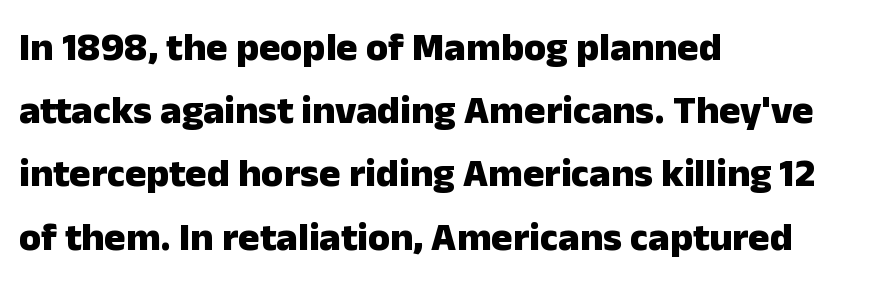
{"serif": "no", "italic": "no", "bold": "yes", "weight": "heavy", "width": "normal", "stroke_contrast": "low", "x_height": "medium", "monospaced": "no", "underline": "no", "align": "left", "line_spacing": "normal", "line_spacing_ratio": 1.58, "letter_spacing": "normal", "letter_spacing_em": 0.0, "glyph_px": 40}
